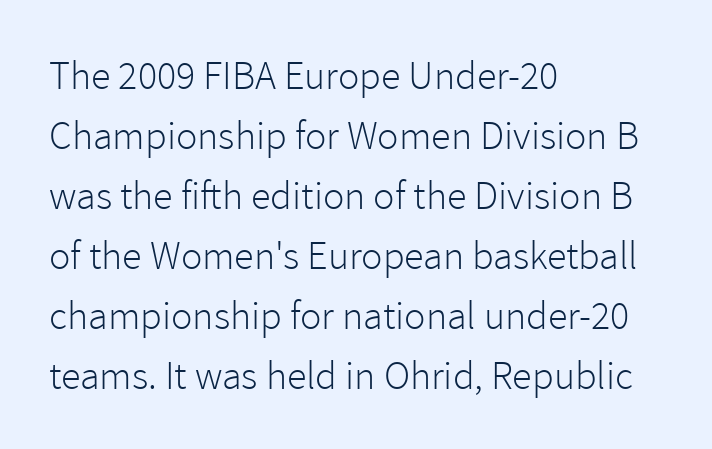
Q: Is the text bold? A: No.
Q: Is the text italic (slanted)? A: No, it is upright.
Q: Is the typeface a serif or a sans-serif typeface? A: Sans-serif.
Q: Is the text underlined? A: No.
Q: How is the paragraph aligned? A: Left-aligned.
Q: Is the spacing between letters normal or unusually wide? A: Normal.
Q: Is the spacing between lines tight, normal or loose? A: Normal.
Q: Width (condensed, normal, or wide)? A: Normal.
Q: x-height? A: Medium.
Q: Monospaced? A: No.
